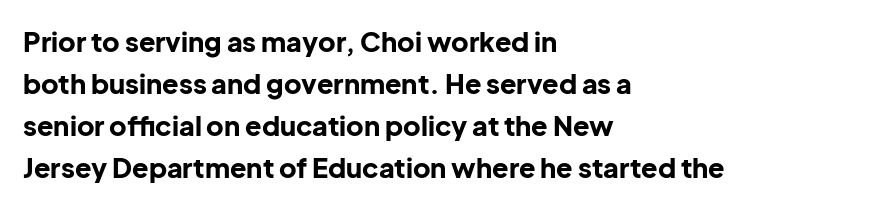
{"italic": "no", "bold": "yes", "underline": "no", "align": "left", "line_spacing": "normal", "line_spacing_ratio": 1.55, "letter_spacing": "normal", "letter_spacing_em": 0.0, "glyph_px": 27}
